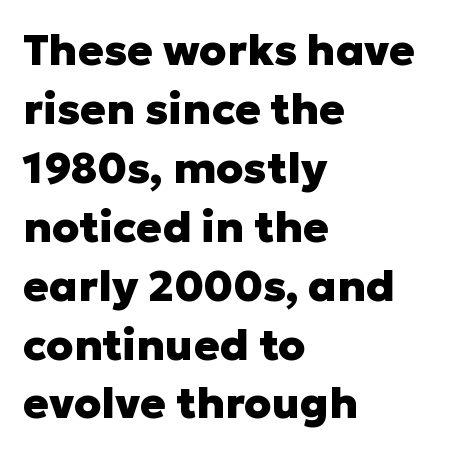
Reading down the column, the eye jumps a familiar distance to each next line. The rendering uses natural spacing where letterforms have individual widths. Students, note that the glyphs here touch the page at normal intervals. The strip under each line holds only bare page. Nothing sits at the stroke ends, so this counts as sans-serif.
